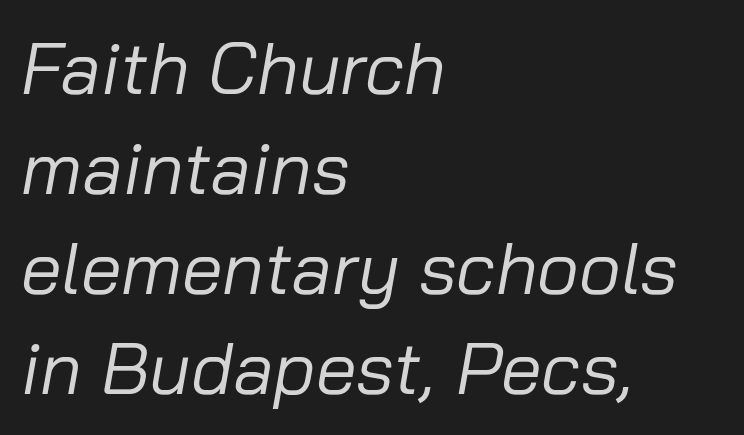
The image shows 73 px regular-weight type, italic (leaning right); set left-aligned, normal line spacing (1.37x), normal letter spacing, not underlined; low stroke contrast and a medium x-height.
